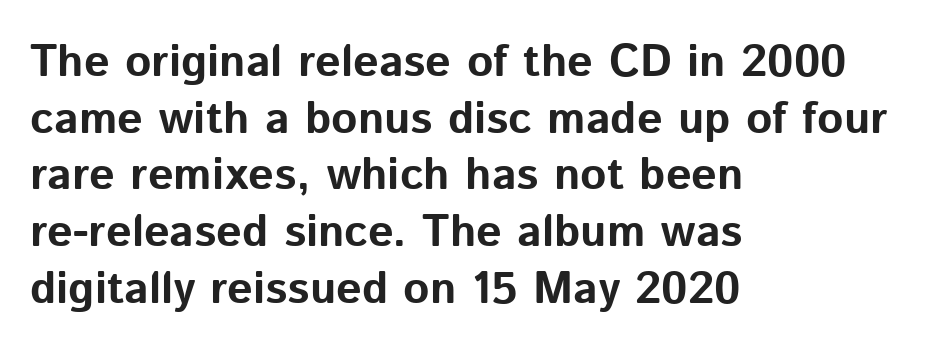
Q: Is the text bold? A: Yes.
Q: Is the text italic (slanted)? A: No, it is upright.
Q: Is the typeface a serif or a sans-serif typeface? A: Sans-serif.
Q: Is the text underlined? A: No.
Q: How is the paragraph aligned? A: Left-aligned.
Q: Is the spacing between letters normal or unusually wide? A: Normal.
Q: Is the spacing between lines tight, normal or loose? A: Normal.
Q: Width (condensed, normal, or wide)? A: Normal.
Q: Stroke contrast? A: Low.
Q: x-height? A: Medium.
Q: Monospaced? A: No.
